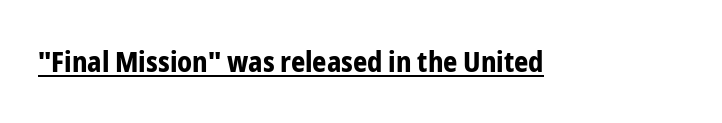
{"serif": "no", "italic": "no", "bold": "yes", "weight": "bold", "width": "condensed", "stroke_contrast": "low", "x_height": "medium", "monospaced": "no", "underline": "yes", "letter_spacing": "normal", "letter_spacing_em": 0.0, "glyph_px": 28}
